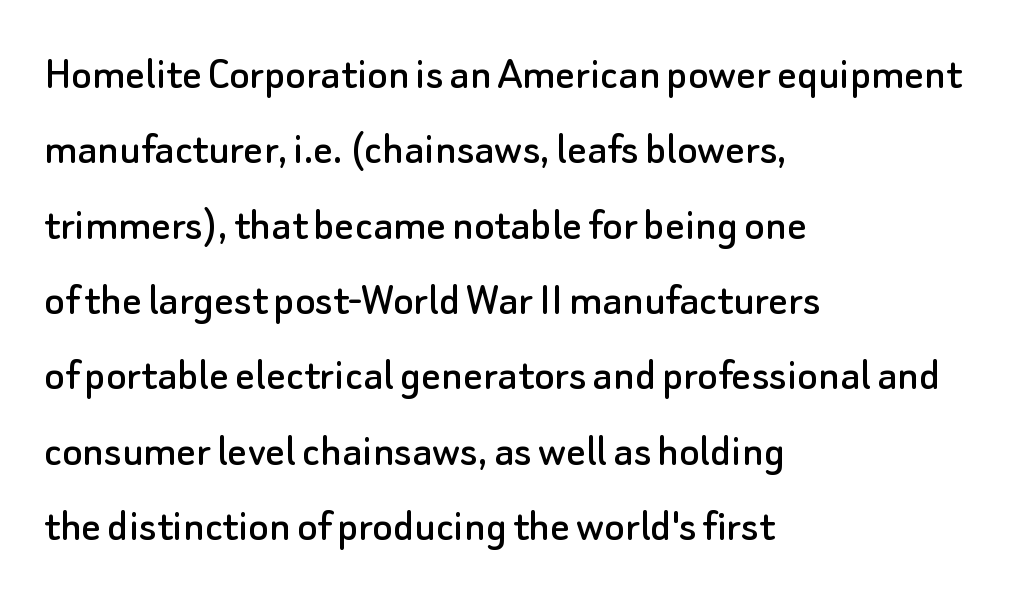
The image shows 48 px sans-serif type, upright; set left-aligned, normal line spacing (1.57x), normal letter spacing, not underlined; low stroke contrast and a small x-height.
